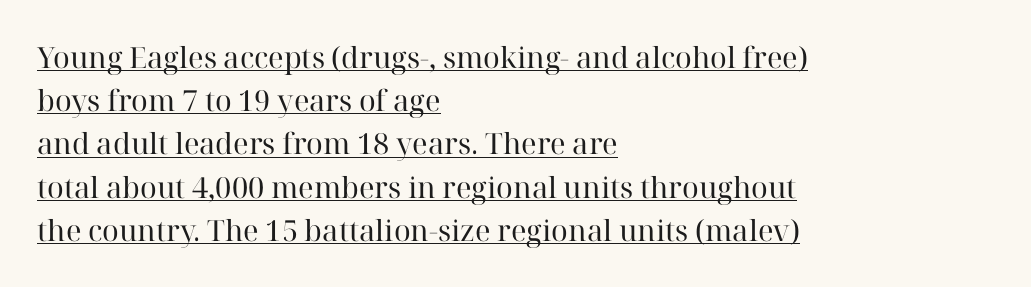
{"serif": "yes", "italic": "no", "bold": "no", "weight": "regular", "width": "normal", "stroke_contrast": "high", "x_height": "medium", "monospaced": "no", "underline": "yes", "align": "left", "line_spacing": "normal", "line_spacing_ratio": 1.49, "letter_spacing": "normal", "letter_spacing_em": 0.0, "glyph_px": 29}
